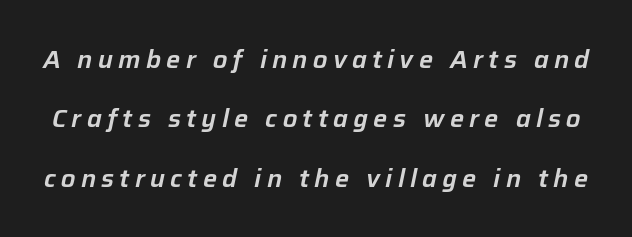
{"italic": "yes", "lean": "right", "slant_degrees": 12, "underline": "no", "line_spacing": "loose", "line_spacing_ratio": 2.38, "letter_spacing": "wide", "letter_spacing_em": 0.21, "glyph_px": 25}
